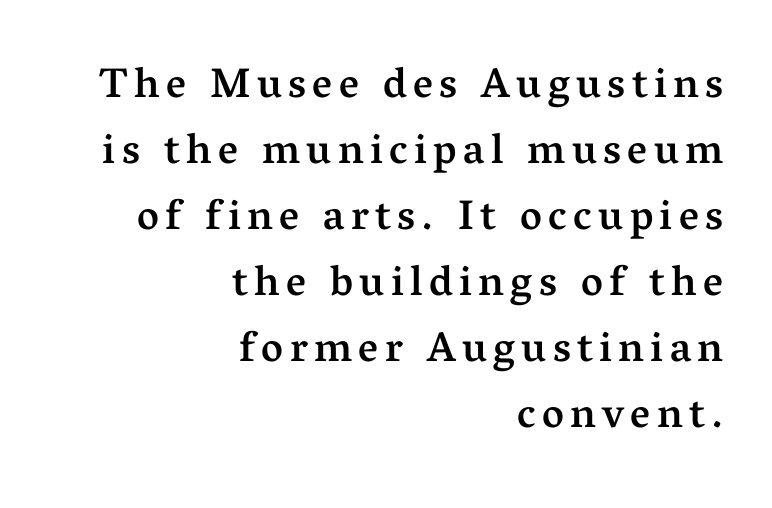
{"serif": "yes", "italic": "no", "bold": "semi", "weight": "semibold", "width": "normal", "stroke_contrast": "medium", "x_height": "medium", "monospaced": "no", "underline": "no", "align": "right", "line_spacing": "normal", "line_spacing_ratio": 1.57, "glyph_px": 42}
